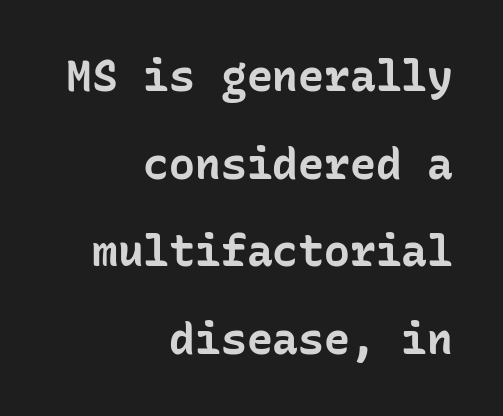
The block of text is sparse from top to bottom, with ample space between rows. Notice how thick the strokes are: this is what a full bold looks like. Type without underlining. This is sans-serif lettering, the kind often seen on screens and signage. Posture: straight, roman, zero tilt. These lines keep a tight, regular rhythm from letter to letter.
